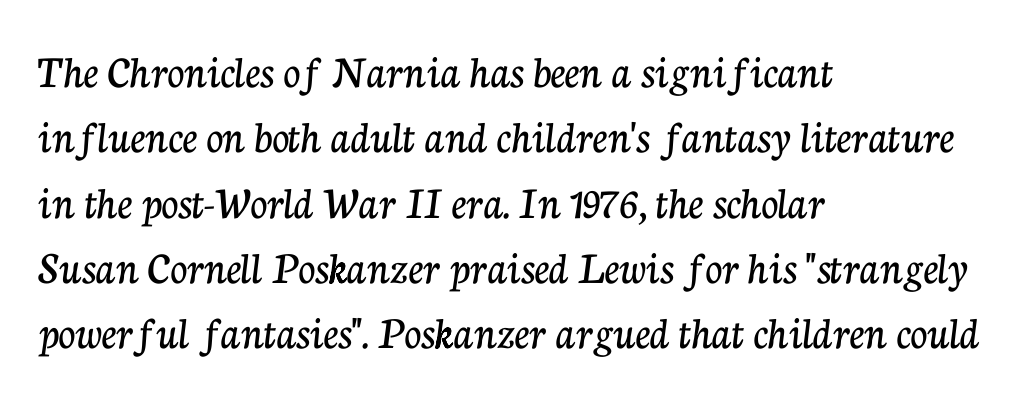
The image shows 47 px serif type; set left-aligned, normal line spacing (1.39x), normal letter spacing, not underlined; low stroke contrast and a medium x-height.
